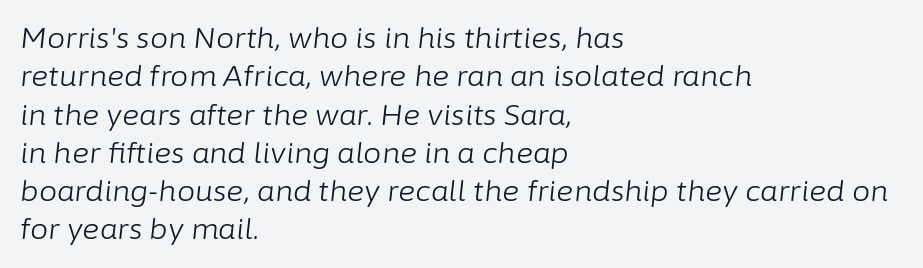
The image shows 29 px light type, italic (leaning right); set left-aligned, normal line spacing (1.32x), normal letter spacing, not underlined; low stroke contrast and a medium x-height.
